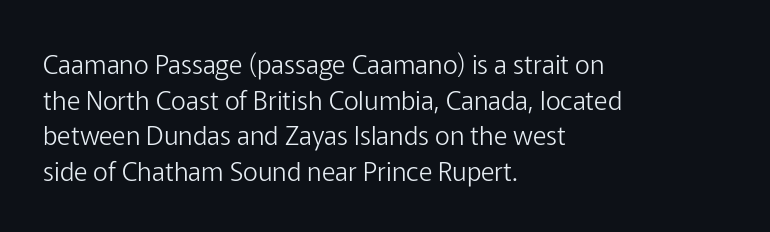
{"italic": "no", "bold": "no", "underline": "no", "align": "left", "line_spacing": "normal", "line_spacing_ratio": 1.37, "letter_spacing": "normal", "letter_spacing_em": 0.0, "glyph_px": 26}
